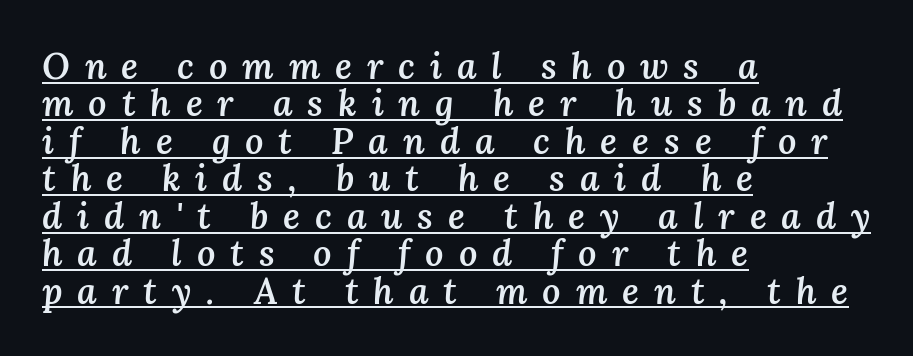
The image shows 36 px semibold type, italic (leaning right); set left-aligned, tight line spacing (1.04x), unusually wide letter spacing (+0.41 em), underlined; medium stroke contrast and a medium x-height.
